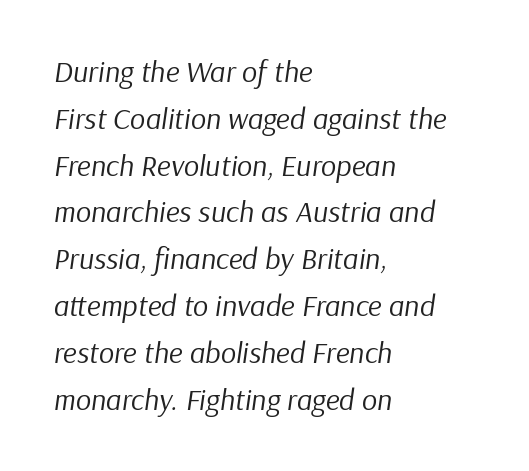
Unmarked baselines from the first word to the last. The line-height multiplier appears to be the usual default. The letters are slanted; this is an italic face. Caption: multi-line text, flush left, ragged right. There is no visible air inserted between adjacent glyphs.
